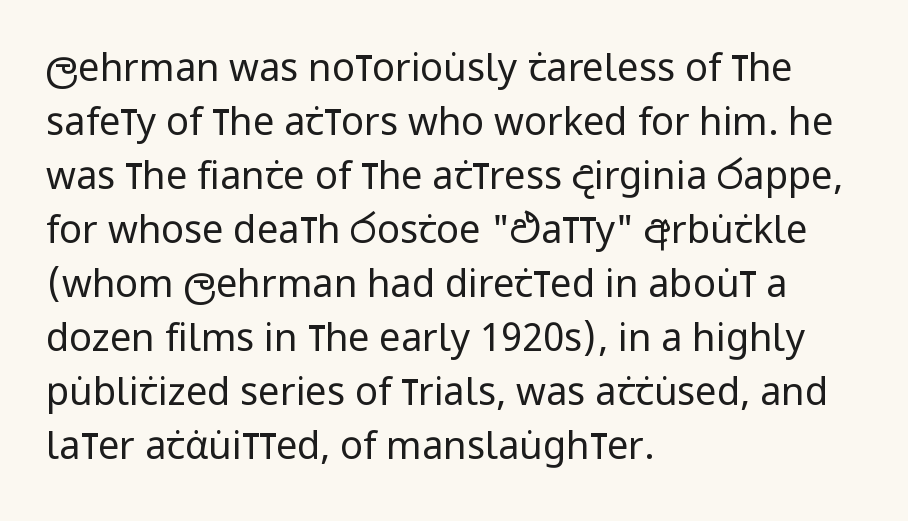
Normally led — the rows are evenly, conventionally spaced. If you drew a ruler down the left edge, every line would touch it. Tall strokes in this sample are plumb rather than angled. The typeface has the unassuming heft of standard copy or less. Do the characters align in a grid? No, the font is proportional.
